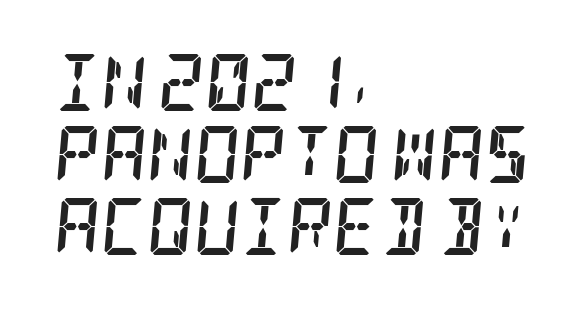
{"serif": "yes", "italic": "yes", "lean": "right", "slant_degrees": 5, "bold": "yes", "weight": "semibold", "width": "condensed", "stroke_contrast": "low", "x_height": "large", "underline": "no", "align": "left", "line_spacing": "normal", "line_spacing_ratio": 1.26, "letter_spacing": "normal", "letter_spacing_em": 0.0, "glyph_px": 57}
